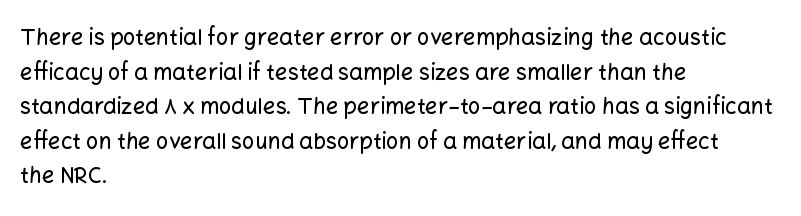
The image shows 22 px text type, upright; set left-aligned, normal line spacing (1.57x), normal letter spacing, not underlined.
